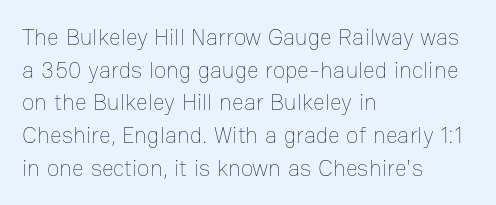
{"italic": "no", "bold": "no", "underline": "no", "align": "left", "line_spacing": "normal", "line_spacing_ratio": 1.42, "letter_spacing": "normal", "letter_spacing_em": 0.0, "glyph_px": 23}
